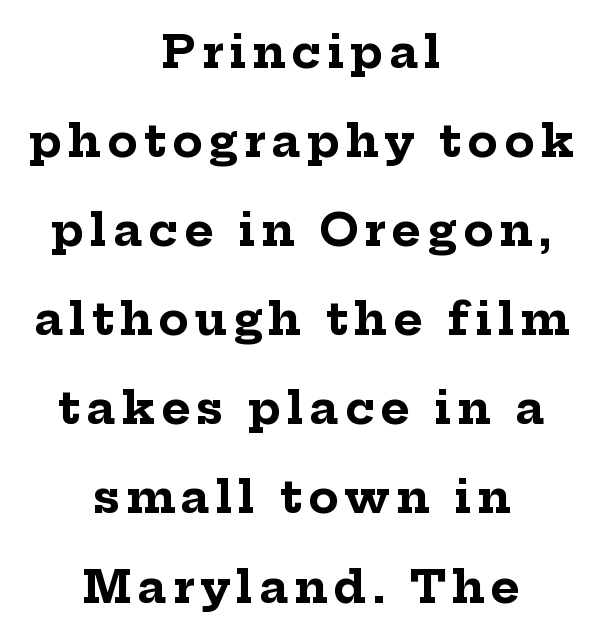
The image shows 45 px bold serif type, upright; set centered, loose line spacing (1.98x), not underlined; low stroke contrast and a medium x-height.
